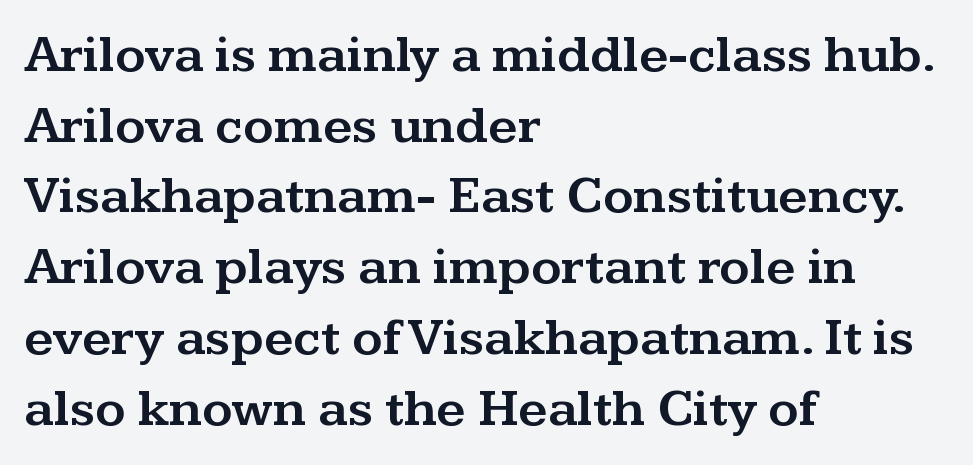
The image shows 52 px wide serif type, upright; set left-aligned, normal line spacing (1.36x), normal letter spacing, not underlined; medium stroke contrast and a medium x-height.
